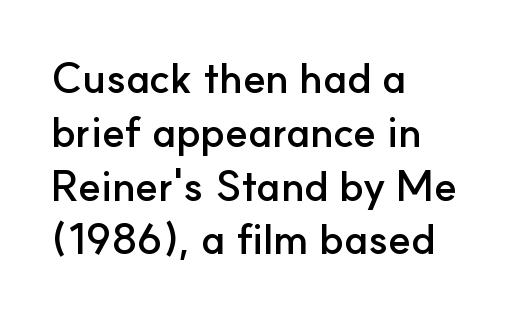
{"serif": "no", "italic": "no", "bold": "yes", "weight": "semibold", "width": "normal", "stroke_contrast": "low", "x_height": "small", "monospaced": "no", "underline": "no", "align": "left", "line_spacing": "normal", "line_spacing_ratio": 1.28, "letter_spacing": "normal", "letter_spacing_em": 0.0, "glyph_px": 42}
